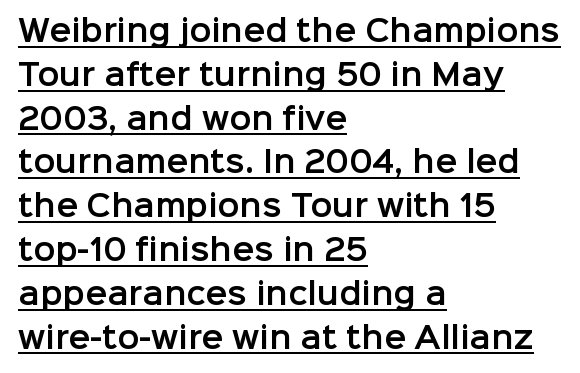
Q: Is the text italic (slanted)? A: No, it is upright.
Q: Is the typeface a serif or a sans-serif typeface? A: Sans-serif.
Q: Is the text underlined? A: Yes.
Q: How is the paragraph aligned? A: Left-aligned.
Q: Is the spacing between letters normal or unusually wide? A: Normal.
Q: Is the spacing between lines tight, normal or loose? A: Normal.
Q: Width (condensed, normal, or wide)? A: Normal.
Q: Stroke contrast? A: Low.
Q: x-height? A: Medium.
Q: Monospaced? A: No.
